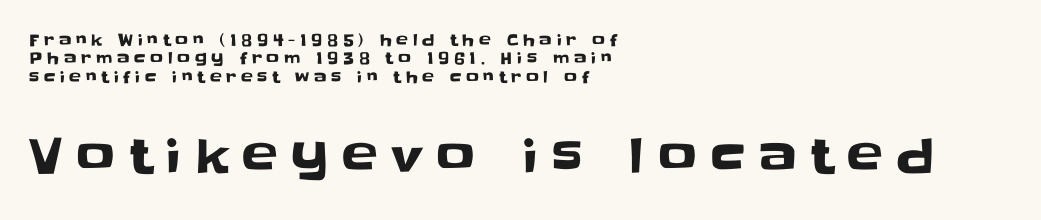
The image shows 48 px sans-serif type, upright; set left-aligned, tight line spacing (1.15x), unusually wide letter spacing (+0.29 em), not underlined; the second (bottom) block is 3.0x larger; low stroke contrast and a large x-height.
